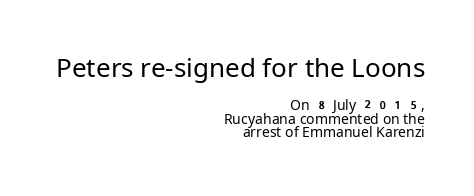
{"italic": "no", "bold": "no", "underline": "no", "align": "right", "line_spacing": "tight", "line_spacing_ratio": 0.97, "letter_spacing": "normal", "letter_spacing_em": 0.0, "larger_block": "first", "size_ratio": 1.86, "glyph_px": 26}
